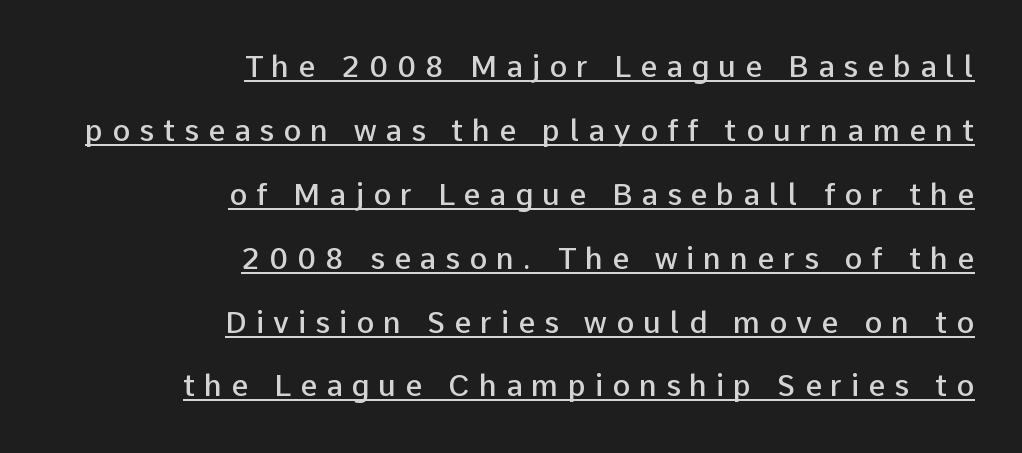
{"serif": "no", "italic": "no", "bold": "semi", "weight": "semibold", "width": "normal", "stroke_contrast": "low", "x_height": "medium", "monospaced": "no", "underline": "yes", "align": "right", "line_spacing": "loose", "line_spacing_ratio": 2.13, "letter_spacing": "wide", "letter_spacing_em": 0.3, "glyph_px": 30}
